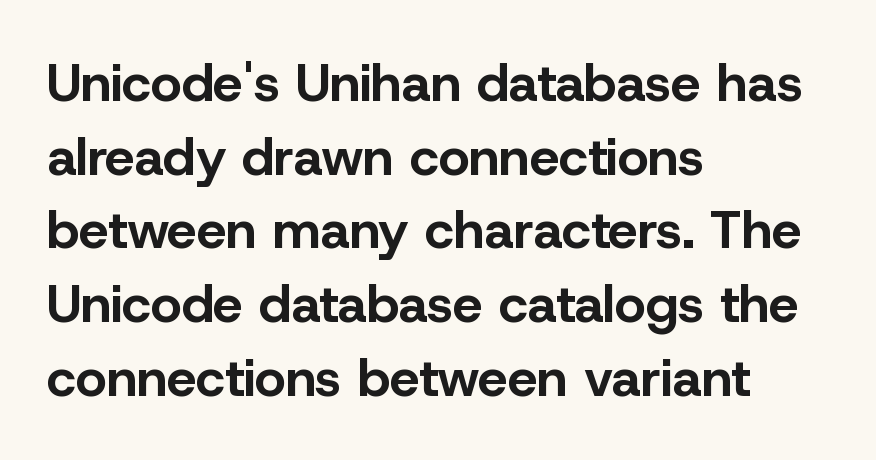
{"serif": "no", "italic": "no", "bold": "yes", "weight": "bold", "width": "normal", "stroke_contrast": "low", "x_height": "medium", "monospaced": "no", "underline": "no", "align": "left", "line_spacing": "normal", "line_spacing_ratio": 1.39, "letter_spacing": "normal", "letter_spacing_em": 0.0, "glyph_px": 53}
